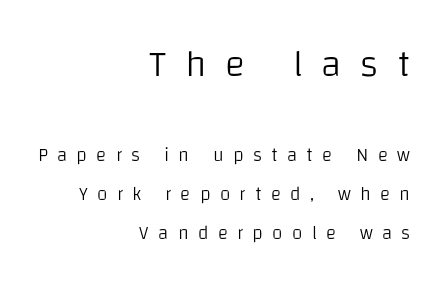
{"serif": "no", "italic": "no", "bold": "no", "weight": "light", "width": "normal", "stroke_contrast": "low", "x_height": "large", "monospaced": "no", "underline": "no", "align": "right", "line_spacing": "loose", "line_spacing_ratio": 2.05, "letter_spacing": "wide", "letter_spacing_em": 0.49, "larger_block": "first", "size_ratio": 2.0, "glyph_px": 38}
